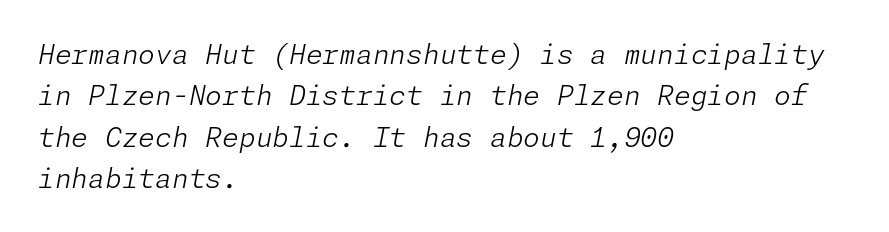
Q: Is the text bold? A: No.
Q: Is the text italic (slanted)? A: Yes, it leans right by about 11 degrees.
Q: Is the text underlined? A: No.
Q: How is the paragraph aligned? A: Left-aligned.
Q: Is the spacing between letters normal or unusually wide? A: Normal.
Q: Is the spacing between lines tight, normal or loose? A: Normal.
